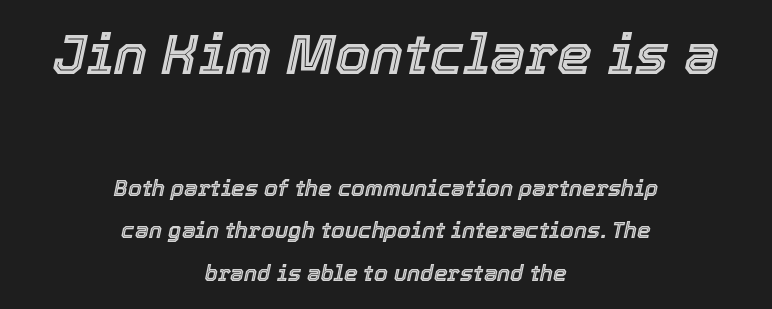
{"italic": "yes", "lean": "right", "slant_degrees": 12, "width": "normal", "x_height": "medium", "monospaced": "no", "underline": "no", "align": "center", "line_spacing": "loose", "line_spacing_ratio": 1.93, "letter_spacing": "normal", "letter_spacing_em": 0.0, "larger_block": "first", "size_ratio": 2.55, "glyph_px": 56}
